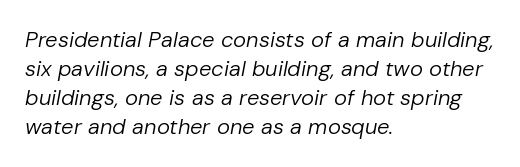
Q: Is the text bold? A: No.
Q: Is the text italic (slanted)? A: Yes, it leans right by about 10 degrees.
Q: Is the text underlined? A: No.
Q: How is the paragraph aligned? A: Left-aligned.
Q: Is the spacing between letters normal or unusually wide? A: Normal.
Q: Is the spacing between lines tight, normal or loose? A: Normal.
